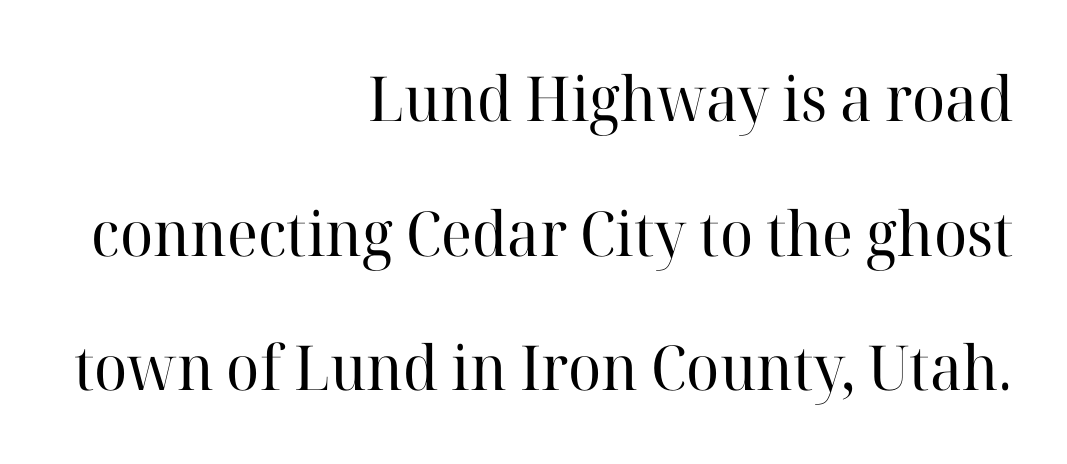
{"serif": "yes", "italic": "no", "bold": "no", "weight": "regular", "width": "normal", "stroke_contrast": "high", "x_height": "medium", "monospaced": "no", "underline": "no", "align": "right", "line_spacing": "loose", "line_spacing_ratio": 2.17, "letter_spacing": "normal", "letter_spacing_em": 0.0, "glyph_px": 62}
